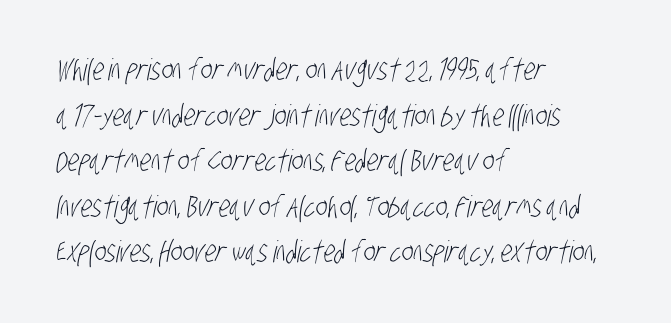
{"serif": "no", "bold": "no", "weight": "light", "width": "condensed", "stroke_contrast": "low", "x_height": "large", "monospaced": "no", "underline": "no", "align": "left", "line_spacing": "normal", "line_spacing_ratio": 1.52, "letter_spacing": "normal", "letter_spacing_em": 0.0, "glyph_px": 30}
